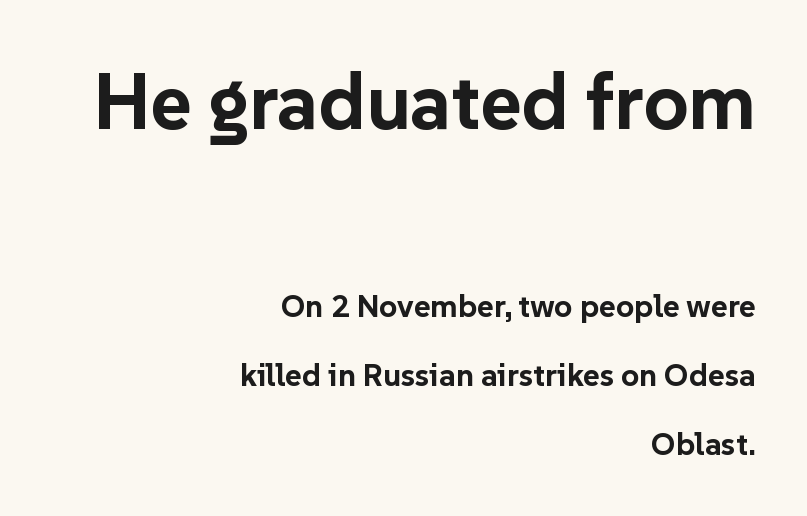
Q: Is the text bold? A: Yes.
Q: Is the text italic (slanted)? A: No, it is upright.
Q: Is the typeface a serif or a sans-serif typeface? A: Sans-serif.
Q: Is the text underlined? A: No.
Q: How is the paragraph aligned? A: Right-aligned.
Q: Is the spacing between letters normal or unusually wide? A: Normal.
Q: Is the spacing between lines tight, normal or loose? A: Loose.
Q: Which block of text is set in a larger size, the first (top) or the second (bottom)? A: The first (top) one.
Q: Width (condensed, normal, or wide)? A: Normal.
Q: Stroke contrast? A: Low.
Q: x-height? A: Medium.
Q: Monospaced? A: No.
